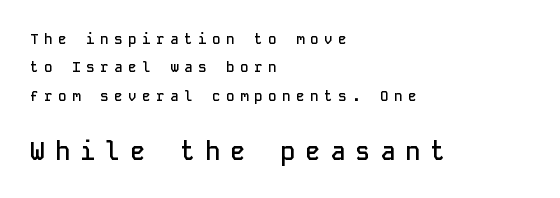
{"italic": "no", "bold": "semi", "underline": "no", "align": "left", "line_spacing": "loose", "line_spacing_ratio": 2.02, "letter_spacing": "wide", "letter_spacing_em": 0.4, "larger_block": "second", "size_ratio": 1.79, "glyph_px": 25}
